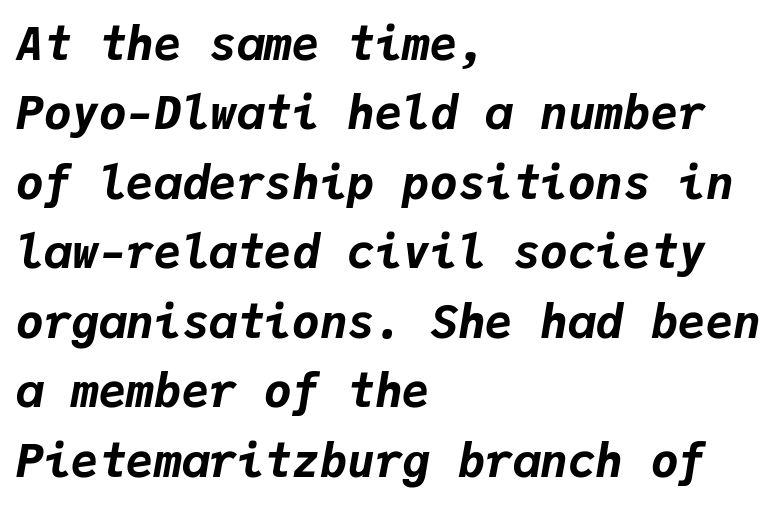
Q: Is the text bold? A: Yes.
Q: Is the text italic (slanted)? A: Yes, it leans right by about 9 degrees.
Q: Is the text underlined? A: No.
Q: How is the paragraph aligned? A: Left-aligned.
Q: Is the spacing between letters normal or unusually wide? A: Normal.
Q: Is the spacing between lines tight, normal or loose? A: Normal.
Q: Width (condensed, normal, or wide)? A: Normal.
Q: Stroke contrast? A: Low.
Q: x-height? A: Medium.
Q: Monospaced? A: Yes.
